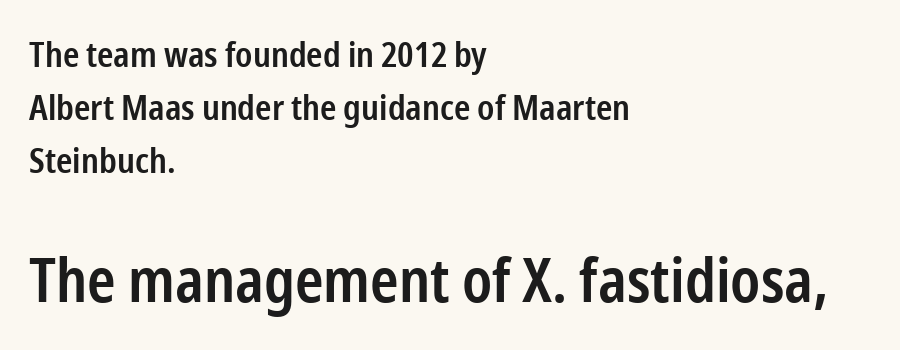
The image shows 61 px semibold, condensed sans-serif type, upright; set left-aligned, normal line spacing (1.51x), normal letter spacing, not underlined; the second (bottom) block is 1.74x larger; low stroke contrast and a medium x-height.
